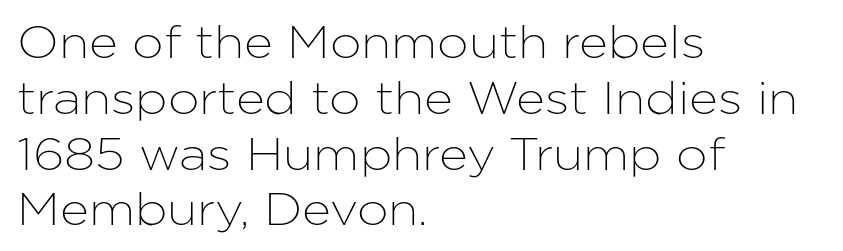
The image shows 45 px sans-serif type, upright; set left-aligned, line spacing 1.24x, normal letter spacing, not underlined; low stroke contrast and a medium x-height.
